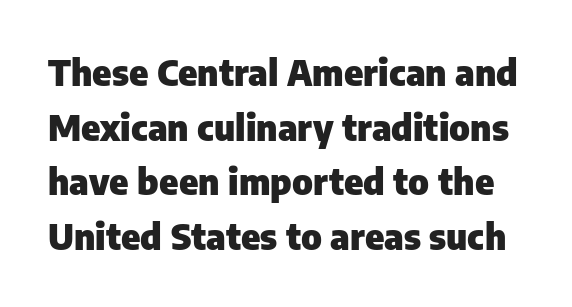
The font's upright variant was chosen for this text. Nothing sits at the stroke ends, so this counts as sans-serif. This rendering leaves character spacing at its baseline value. The face used here is proportionally spaced, like ordinary book or web type. Heavy-handed strokes throughout: this text is bold. Whoever set this chose a conventional vertical rhythm.
